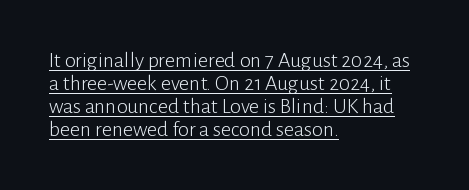
Ink coverage per letter is moderate at most. Nope, not italic — everything's standing straight. There is no visible air inserted between adjacent glyphs. Honestly, the rows look squashed on top of each other. Reading down the block, your eye returns to a fixed left position each line.
